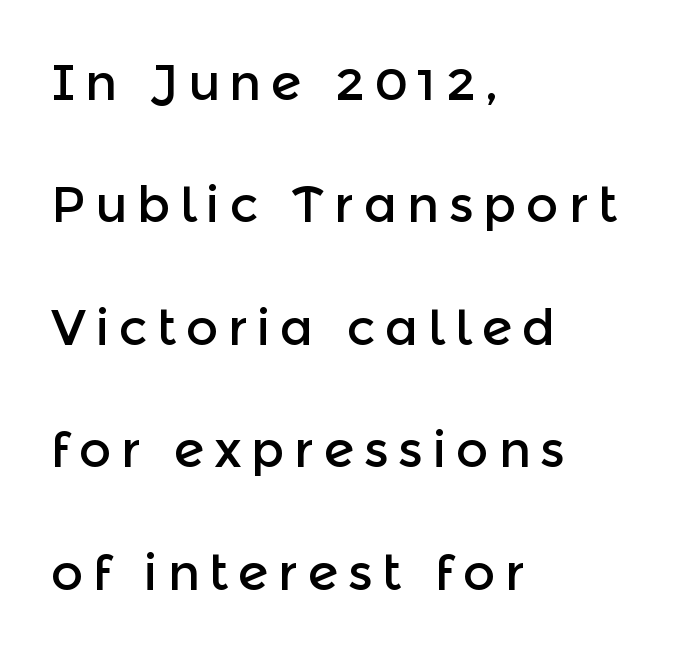
{"serif": "no", "italic": "no", "width": "normal", "x_height": "medium", "monospaced": "no", "underline": "no", "align": "left", "line_spacing": "loose", "line_spacing_ratio": 2.45, "glyph_px": 50}
